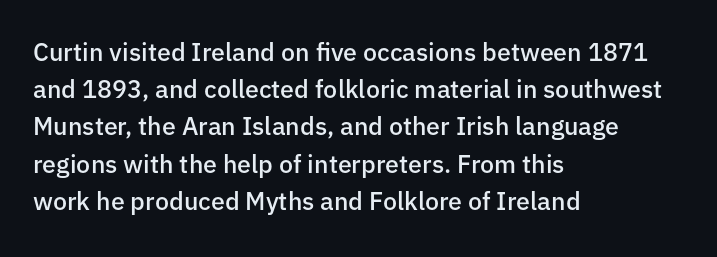
{"italic": "no", "bold": "semi", "underline": "no", "align": "left", "line_spacing": "normal", "line_spacing_ratio": 1.49, "letter_spacing": "normal", "letter_spacing_em": 0.0, "glyph_px": 25}
